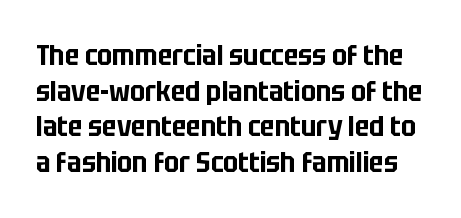
This rendering leaves character spacing at its baseline value. This sample has the flowing, uneven cadence of proportional lettering. A clean baseline with only descenders dipping below it. Designer's note — italics off, roman on. A sans-serif font was chosen for this passage.
